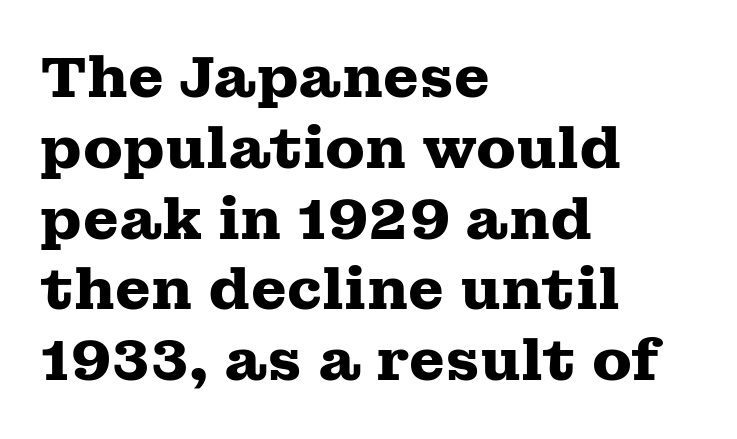
Q: Is the text bold? A: Yes.
Q: Is the text italic (slanted)? A: No, it is upright.
Q: Is the typeface a serif or a sans-serif typeface? A: Serif.
Q: Is the text underlined? A: No.
Q: How is the paragraph aligned? A: Left-aligned.
Q: Is the spacing between letters normal or unusually wide? A: Normal.
Q: Width (condensed, normal, or wide)? A: Wide.
Q: Stroke contrast? A: Medium.
Q: x-height? A: Medium.
Q: Monospaced? A: No.
